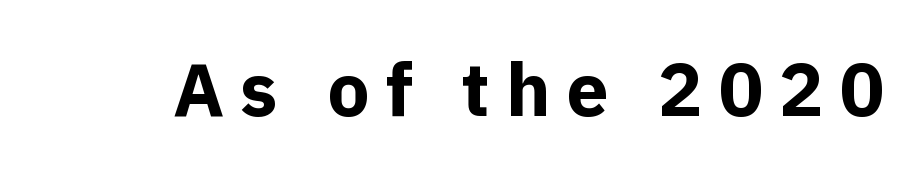
{"serif": "no", "italic": "no", "bold": "yes", "weight": "bold", "width": "normal", "x_height": "medium", "monospaced": "no", "underline": "no", "letter_spacing": "wide", "letter_spacing_em": 0.21, "glyph_px": 75}
